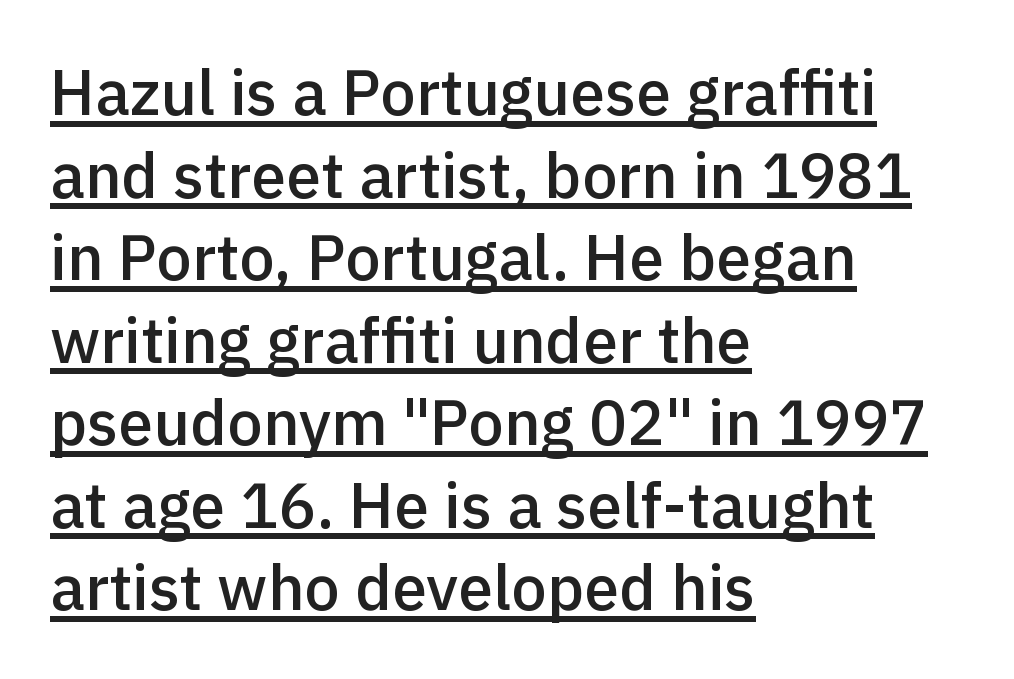
Proportional: the letters do not fall into vertical columns. Notice how descenders clear the ascenders below comfortably — that's standard leading. Look at the bottom of the vertical strokes: they stop flat, with no serifs. A rule runs beneath these lines of type. The line texture is even and compact thanks to regular tracking. Casual observation: everything's shoved over to the left.
